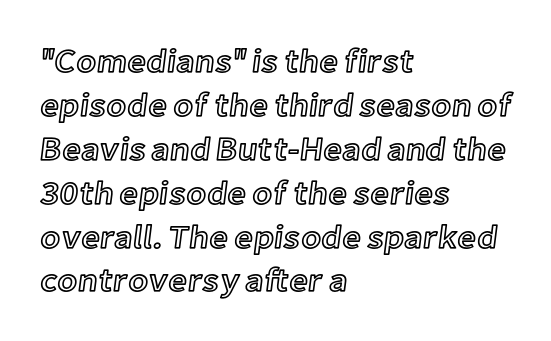
{"width": "normal", "x_height": "medium", "monospaced": "no", "underline": "no", "align": "left", "line_spacing": "normal", "line_spacing_ratio": 1.33, "letter_spacing": "normal", "letter_spacing_em": 0.0, "glyph_px": 33}
